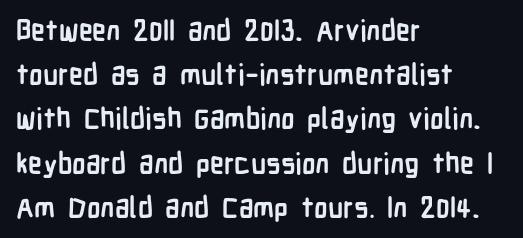
{"serif": "no", "italic": "no", "bold": "yes", "weight": "semibold", "width": "condensed", "stroke_contrast": "low", "x_height": "medium", "monospaced": "no", "underline": "no", "align": "left", "line_spacing": "normal", "line_spacing_ratio": 1.58, "letter_spacing": "normal", "letter_spacing_em": 0.0, "glyph_px": 28}
